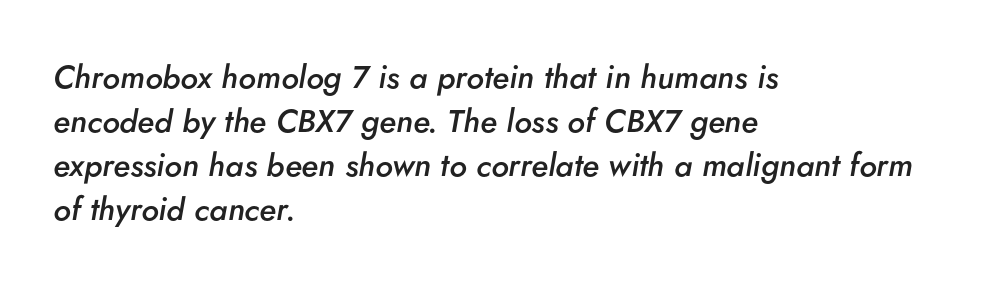
Q: Is the text bold? A: Semi-bold.
Q: Is the text italic (slanted)? A: Yes, it leans right by about 5 degrees.
Q: Is the text underlined? A: No.
Q: How is the paragraph aligned? A: Left-aligned.
Q: Is the spacing between letters normal or unusually wide? A: Normal.
Q: Is the spacing between lines tight, normal or loose? A: Normal.
Q: Width (condensed, normal, or wide)? A: Normal.
Q: Stroke contrast? A: Low.
Q: x-height? A: Small.
Q: Monospaced? A: No.
